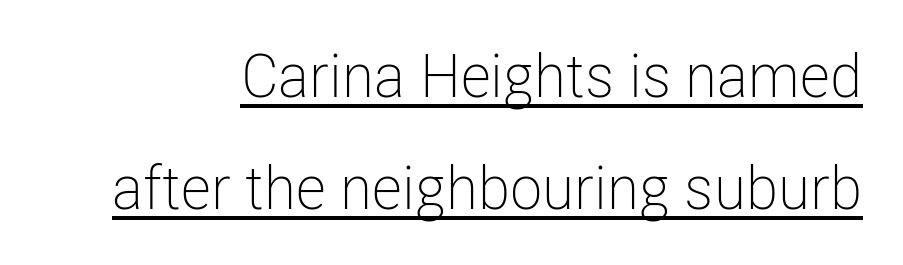
The image shows 60 px light, condensed sans-serif type, upright; set line spacing 1.86x, normal letter spacing, underlined; low stroke contrast and a medium x-height.
